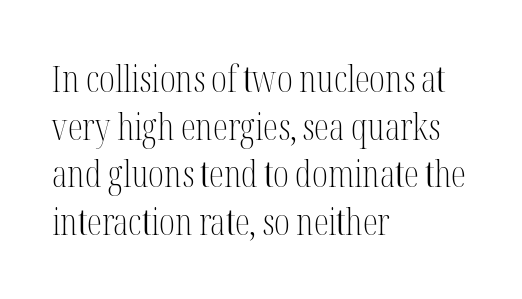
{"serif": "yes", "italic": "no", "bold": "no", "weight": "light", "width": "condensed", "stroke_contrast": "medium", "x_height": "medium", "monospaced": "no", "underline": "no", "align": "left", "line_spacing": "normal", "line_spacing_ratio": 1.29, "letter_spacing": "normal", "letter_spacing_em": 0.0, "glyph_px": 37}
